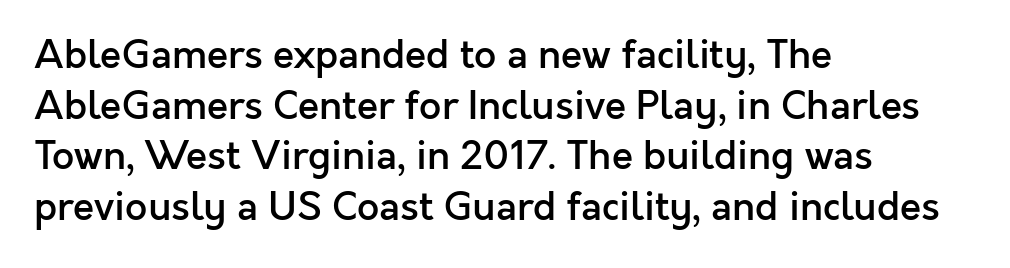
The image shows 39 px semibold sans-serif type, upright; set left-aligned, normal line spacing (1.3x), normal letter spacing, not underlined; a medium x-height.
